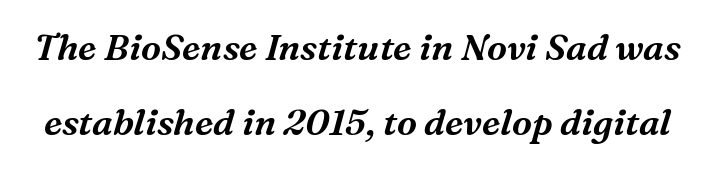
Q: Is the text italic (slanted)? A: Yes, it leans right by about 16 degrees.
Q: Is the typeface a serif or a sans-serif typeface? A: Serif.
Q: Is the text underlined? A: No.
Q: Is the spacing between letters normal or unusually wide? A: Normal.
Q: Is the spacing between lines tight, normal or loose? A: Loose.
Q: Width (condensed, normal, or wide)? A: Normal.
Q: Stroke contrast? A: Medium.
Q: x-height? A: Medium.
Q: Monospaced? A: No.
